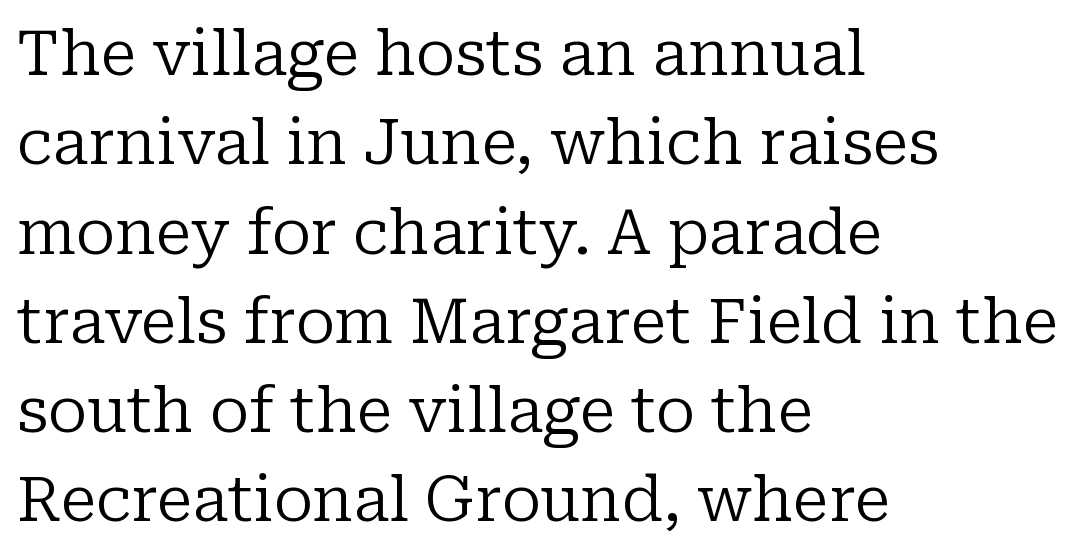
{"serif": "yes", "italic": "no", "bold": "no", "weight": "regular", "width": "normal", "stroke_contrast": "low", "x_height": "medium", "monospaced": "no", "underline": "no", "align": "left", "line_spacing": "normal", "line_spacing_ratio": 1.44, "letter_spacing": "normal", "letter_spacing_em": 0.0, "glyph_px": 62}
